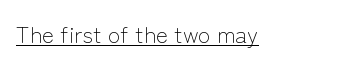
Students, observe the line beneath the letters — that is underlining. You can tell it's not italic because the verticals are truly vertical. Stems here are at most as thick as an everyday book face. Between one letter and the next there's only the usual sliver of space.
